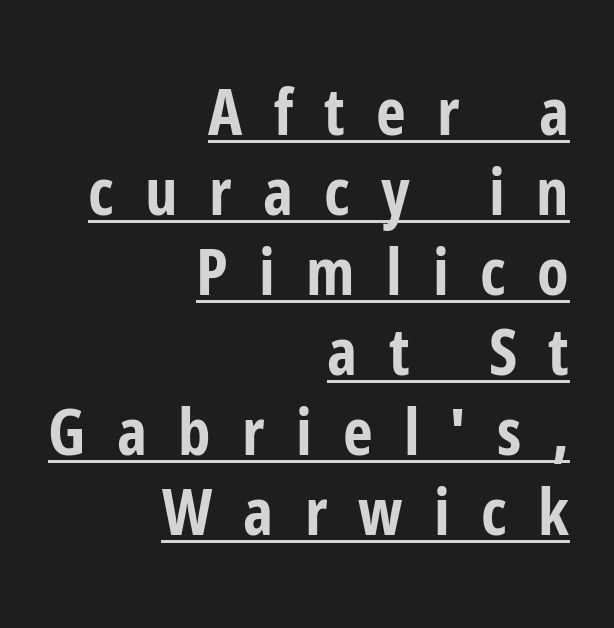
{"serif": "no", "italic": "no", "bold": "yes", "weight": "bold", "width": "condensed", "stroke_contrast": "low", "x_height": "medium", "monospaced": "no", "underline": "yes", "align": "right", "line_spacing_ratio": 1.23, "letter_spacing": "wide", "letter_spacing_em": 0.48, "glyph_px": 65}
